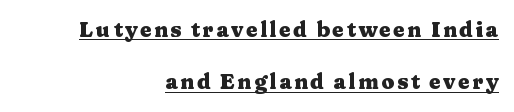
Underlining? Definitely there. These lines stack with their right ends in a neat column. Notice how thick the strokes are: this is what a full bold looks like. Widely set lines give the paragraph a tall, airy silhouette. Every stem runs plumb, perpendicular to the baseline.
